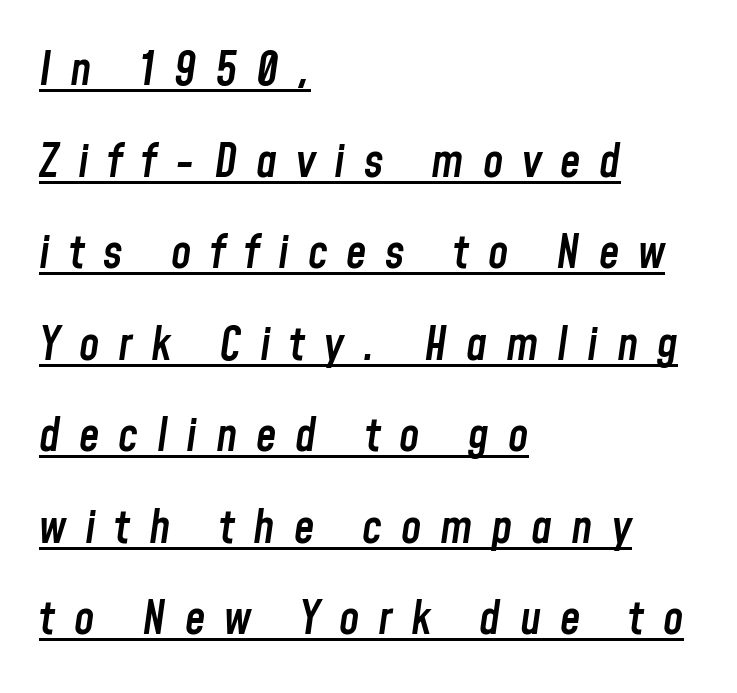
Notice how the stems are inclined rather than vertical — that's the hallmark of italics. The letters advance in unequal steps, a hallmark of proportional type. How heavy is the stroke? Medium-heavy — a semibold, shy of bold. If you drew a ruler down the left edge, every line would touch it.
